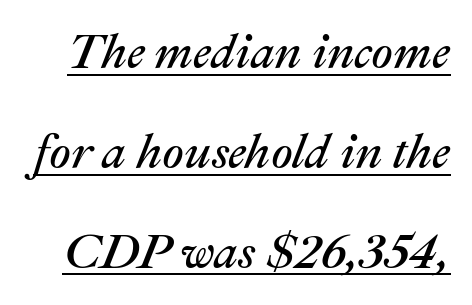
This sample uses an oblique cut, with every glyph tilted off the vertical. A baseline rule has been typeset under these characters. This sample uses plain, unmodified letter spacing. These lines are rendered in a variable-pitch font.
